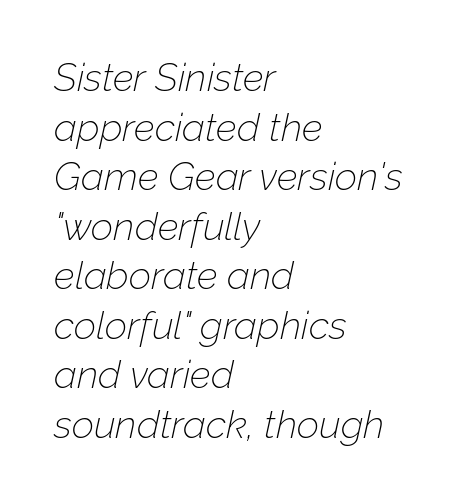
Compared with a centered layout, this one pins lines to the left instead. Regular leading. Stroke thickness stays within the range of a standard reading face or lighter. Proportional: the letters do not fall into vertical columns. The rendering keeps characters at their native spacing. Type without underlining.
